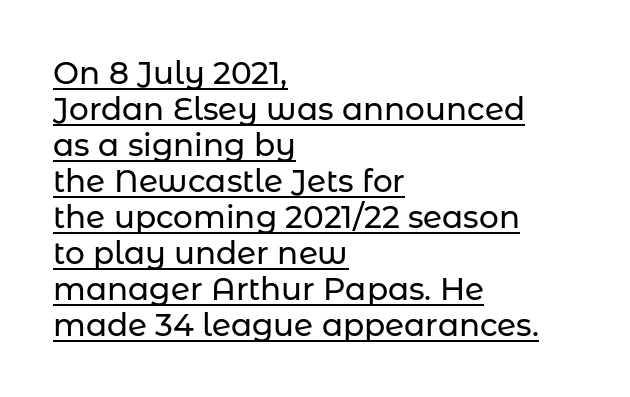
Q: Is the text italic (slanted)? A: No, it is upright.
Q: Is the typeface a serif or a sans-serif typeface? A: Sans-serif.
Q: Is the text underlined? A: Yes.
Q: How is the paragraph aligned? A: Left-aligned.
Q: Is the spacing between letters normal or unusually wide? A: Normal.
Q: Width (condensed, normal, or wide)? A: Normal.
Q: Stroke contrast? A: Low.
Q: x-height? A: Medium.
Q: Monospaced? A: No.
